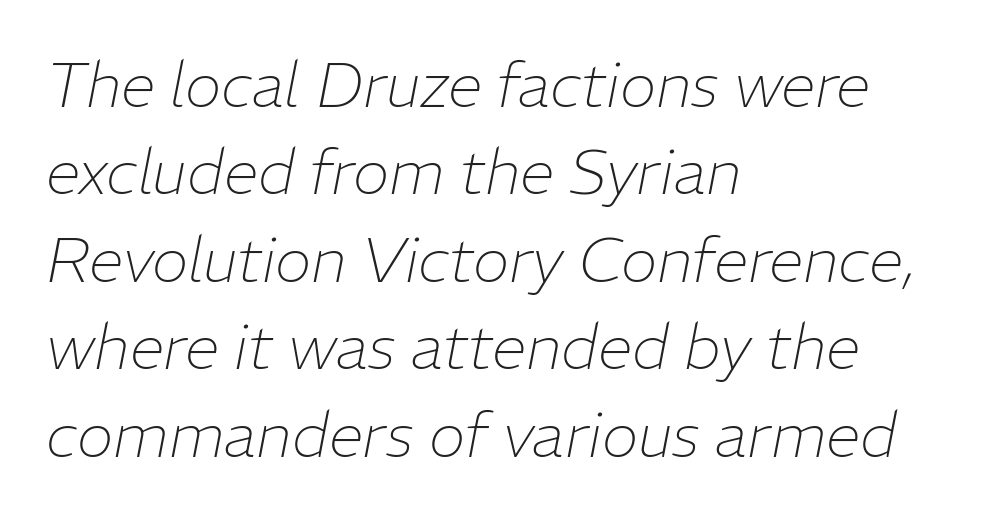
{"italic": "yes", "lean": "right", "slant_degrees": 11, "bold": "no", "weight": "thin", "width": "normal", "stroke_contrast": "low", "x_height": "medium", "monospaced": "no", "underline": "no", "align": "left", "line_spacing": "normal", "line_spacing_ratio": 1.41, "letter_spacing": "normal", "letter_spacing_em": 0.0, "glyph_px": 62}
